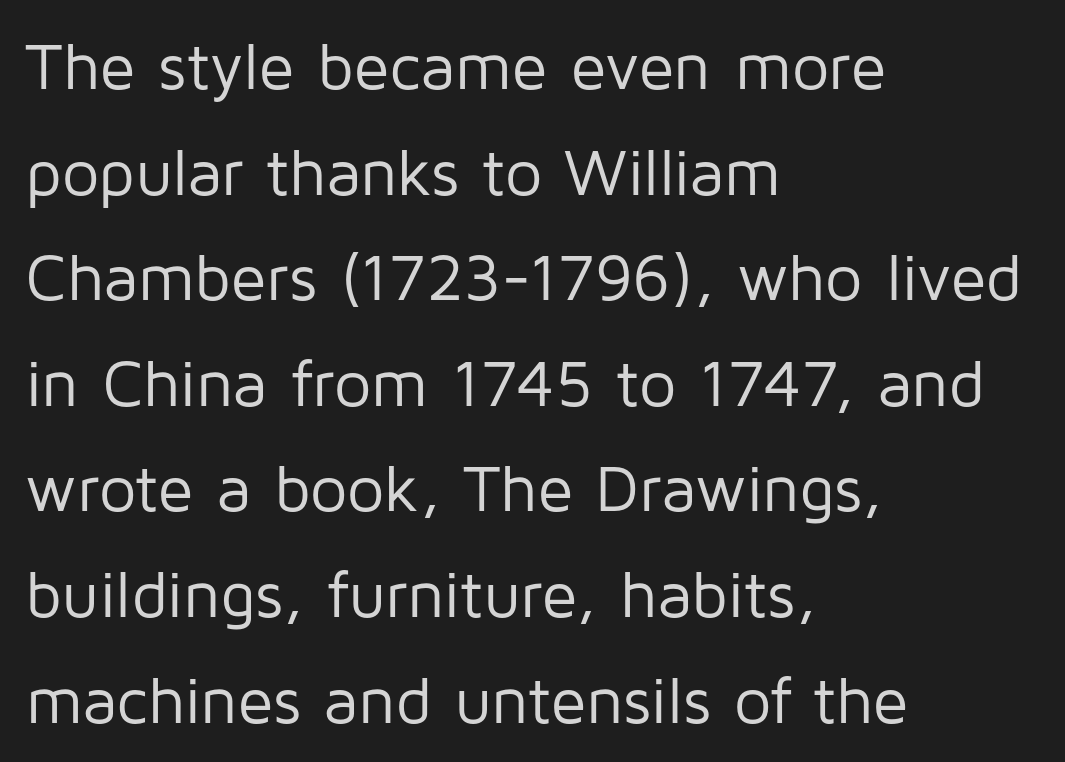
The image shows 66 px regular-weight sans-serif type, upright; set left-aligned, normal line spacing (1.6x), normal letter spacing, not underlined; low stroke contrast and a medium x-height.
